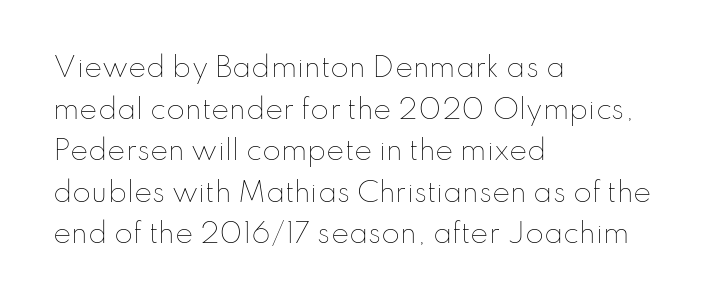
Q: Is the text bold? A: No.
Q: Is the text italic (slanted)? A: No, it is upright.
Q: Is the text underlined? A: No.
Q: How is the paragraph aligned? A: Left-aligned.
Q: Is the spacing between letters normal or unusually wide? A: Normal.
Q: Is the spacing between lines tight, normal or loose? A: Normal.
